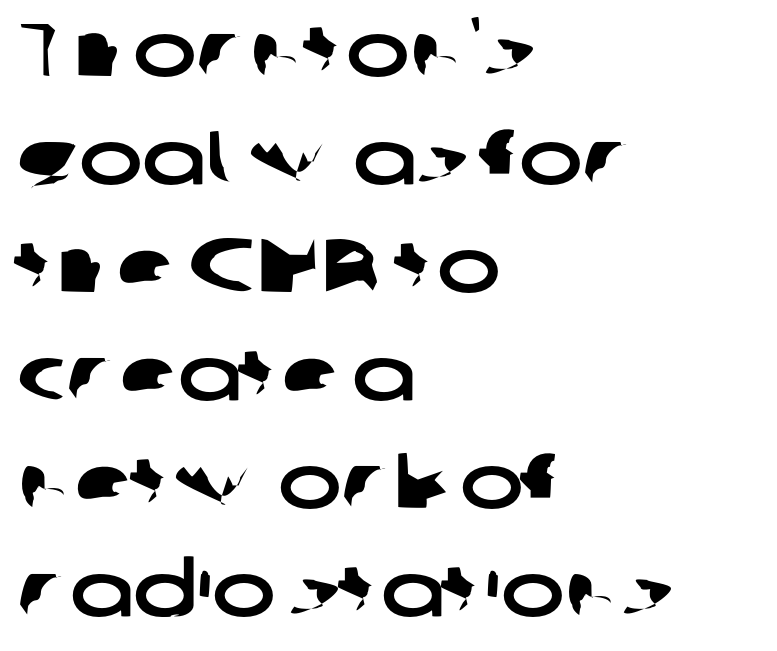
Q: Is the typeface a serif or a sans-serif typeface? A: Sans-serif.
Q: Is the text underlined? A: No.
Q: How is the paragraph aligned? A: Left-aligned.
Q: Is the spacing between letters normal or unusually wide? A: Normal.
Q: Is the spacing between lines tight, normal or loose? A: Normal.
Q: Width (condensed, normal, or wide)? A: Wide.
Q: Stroke contrast? A: Low.
Q: x-height? A: Medium.
Q: Monospaced? A: No.
